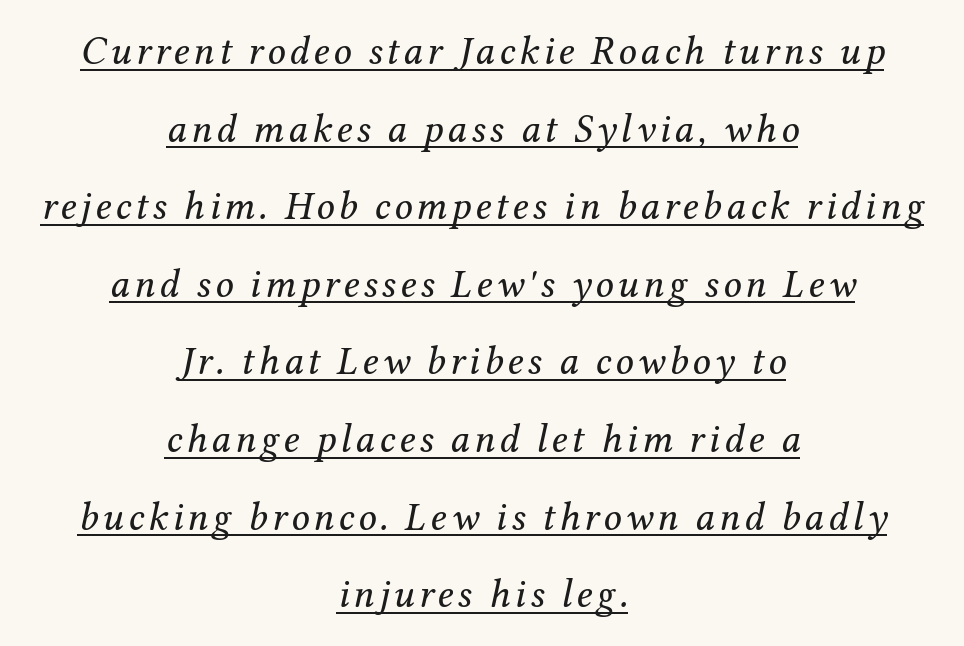
{"serif": "yes", "italic": "yes", "lean": "right", "slant_degrees": 12, "bold": "no", "weight": "regular", "width": "normal", "stroke_contrast": "medium", "x_height": "medium", "monospaced": "no", "underline": "yes", "align": "center", "line_spacing": "loose", "line_spacing_ratio": 1.94, "glyph_px": 40}
